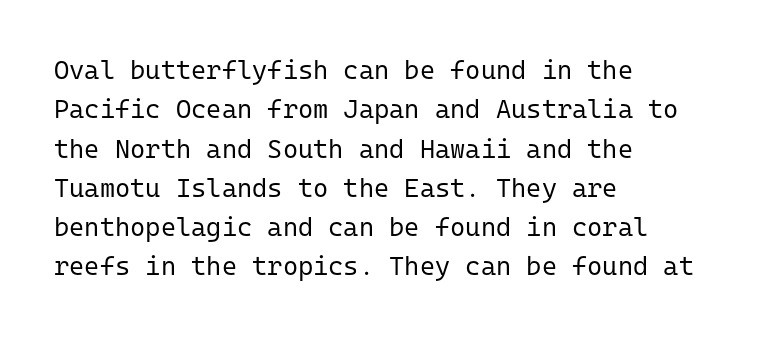
A typesetter would mark this as roman, not italic. Does the leading feel generous? No, just average. The typesetter chose a ragged-right arrangement here. The gaps between neighbouring characters are ordinary and unremarkable. Is this a heavy cut? Hardly; it is regular or lighter. The space directly below the letters is spotless.
